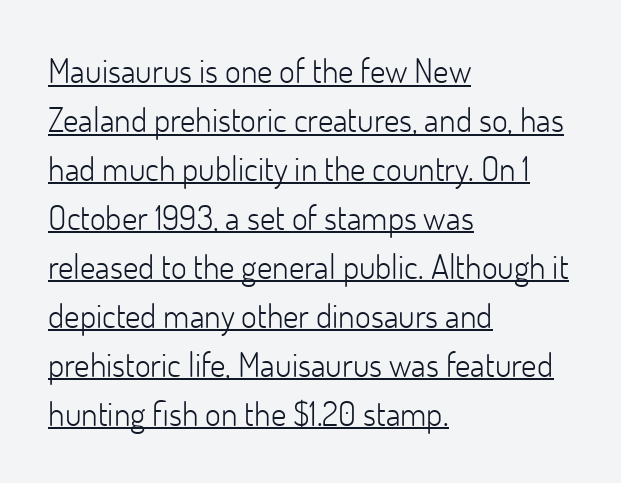
{"serif": "no", "italic": "no", "bold": "no", "weight": "light", "width": "normal", "stroke_contrast": "low", "x_height": "small", "monospaced": "no", "underline": "yes", "align": "left", "line_spacing": "normal", "line_spacing_ratio": 1.44, "letter_spacing": "normal", "letter_spacing_em": 0.0, "glyph_px": 34}
